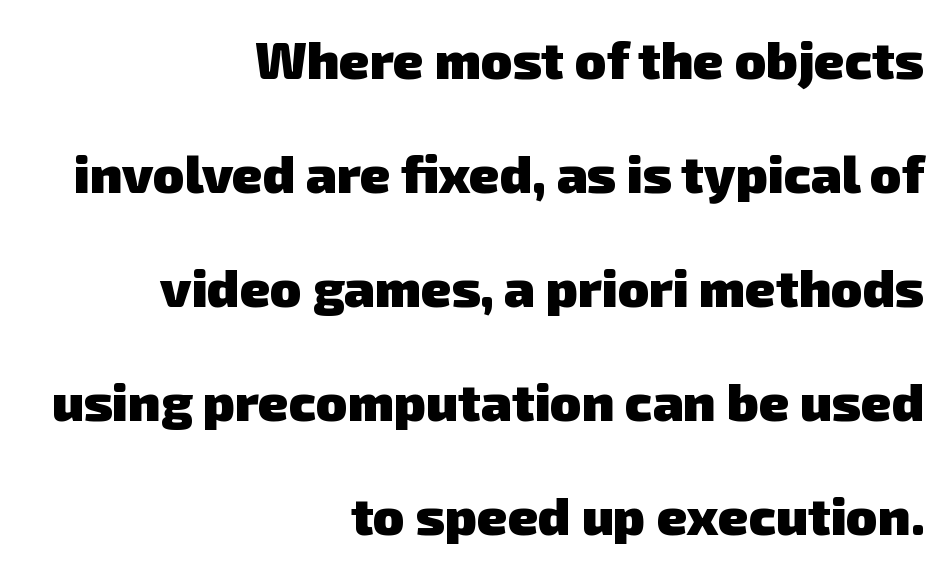
{"serif": "no", "bold": "yes", "weight": "heavy", "width": "normal", "stroke_contrast": "low", "x_height": "medium", "monospaced": "no", "underline": "no", "align": "right", "line_spacing": "loose", "line_spacing_ratio": 2.19, "letter_spacing": "normal", "letter_spacing_em": 0.0, "glyph_px": 52}
